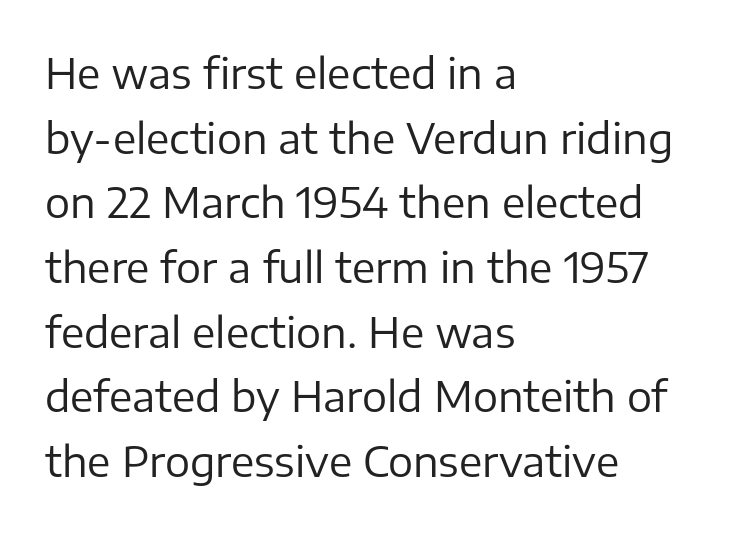
When letters stand straight like this, we call the style roman or upright. Teacher's note: observe the even left margin — that is flush-left alignment. The line-height multiplier appears to be the usual default. The passage shown is not underscored anywhere.
